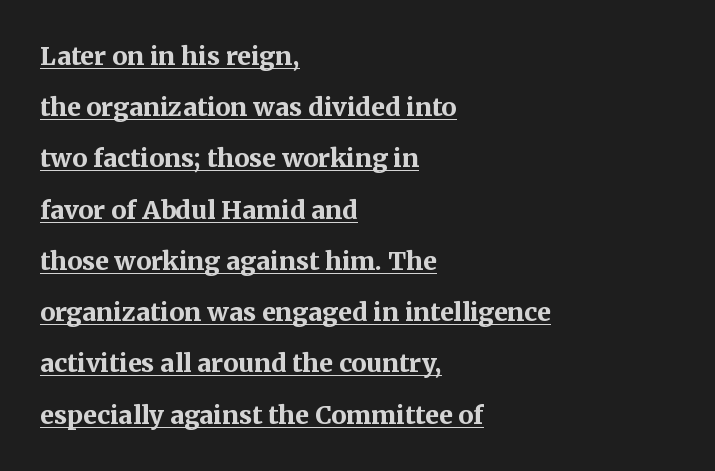
Underline: present. Nope, not italic — everything's standing straight. Short and long lines alike share a common starting point at left. If you measured baseline to baseline, you'd find a long distance. The letterforms sit shoulder to shoulder at normal distance.
